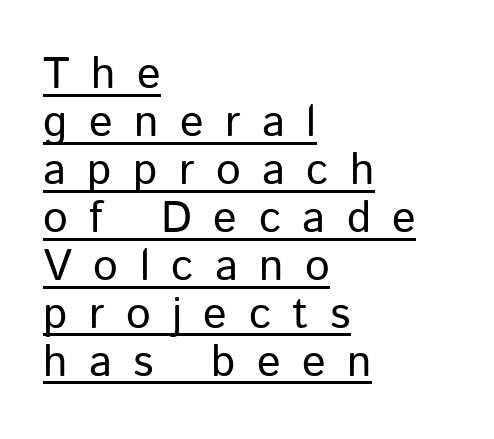
Q: Is the text bold? A: No.
Q: Is the text italic (slanted)? A: No, it is upright.
Q: Is the typeface a serif or a sans-serif typeface? A: Sans-serif.
Q: Is the text underlined? A: Yes.
Q: How is the paragraph aligned? A: Left-aligned.
Q: Is the spacing between letters normal or unusually wide? A: Unusually wide.
Q: Is the spacing between lines tight, normal or loose? A: Tight.
Q: Width (condensed, normal, or wide)? A: Normal.
Q: Stroke contrast? A: Low.
Q: x-height? A: Medium.
Q: Monospaced? A: No.
